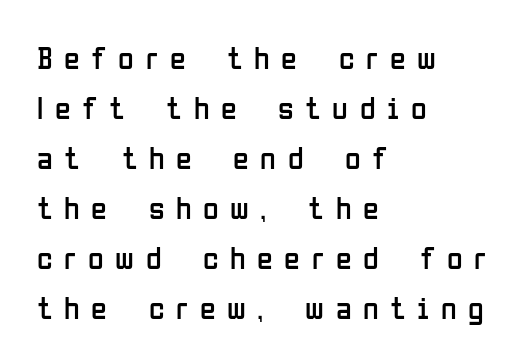
{"serif": "no", "italic": "no", "bold": "no", "weight": "regular", "width": "condensed", "stroke_contrast": "low", "x_height": "medium", "monospaced": "no", "underline": "no", "align": "left", "line_spacing": "normal", "line_spacing_ratio": 1.56, "letter_spacing": "wide", "letter_spacing_em": 0.36, "glyph_px": 32}
